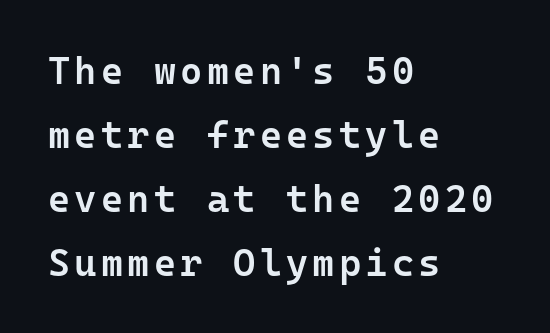
Q: Is the text bold? A: Semi-bold.
Q: Is the text italic (slanted)? A: No, it is upright.
Q: Is the typeface a serif or a sans-serif typeface? A: Sans-serif.
Q: Is the text underlined? A: No.
Q: How is the paragraph aligned? A: Left-aligned.
Q: Is the spacing between lines tight, normal or loose? A: Normal.
Q: Width (condensed, normal, or wide)? A: Normal.
Q: Stroke contrast? A: Low.
Q: x-height? A: Medium.
Q: Monospaced? A: Yes.
